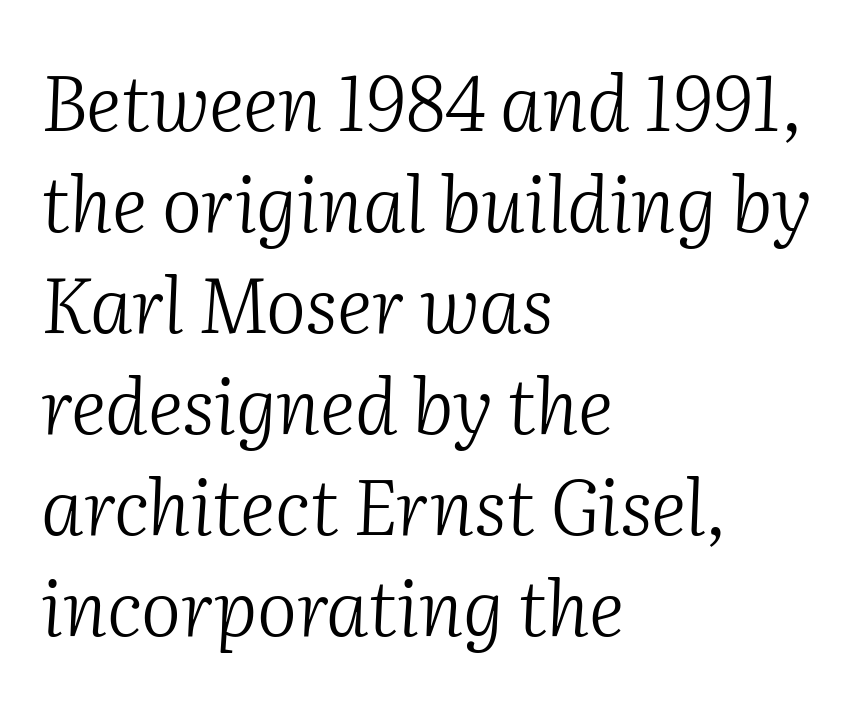
Typeset ragged right — the left edge is the straight one. No extra ink here — the face is not bold. The axis of the letterforms is tilted away from vertical. Classification — serif. These lines are rendered in a variable-pitch font. The horizontal fit of the characters is conventional and even.
